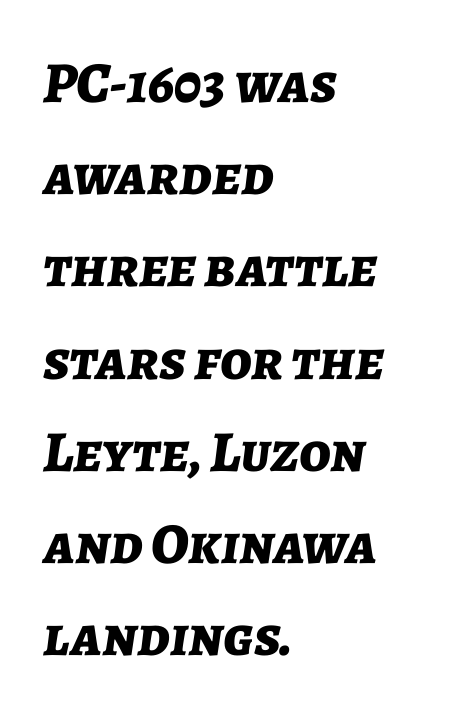
The passage is arranged the way most books set body copy — flush left. Letters rest on an invisible, unmarked baseline. Spacing between characters is what you'd get straight out of the box. Students, observe: this is what conventionally led text looks like.
